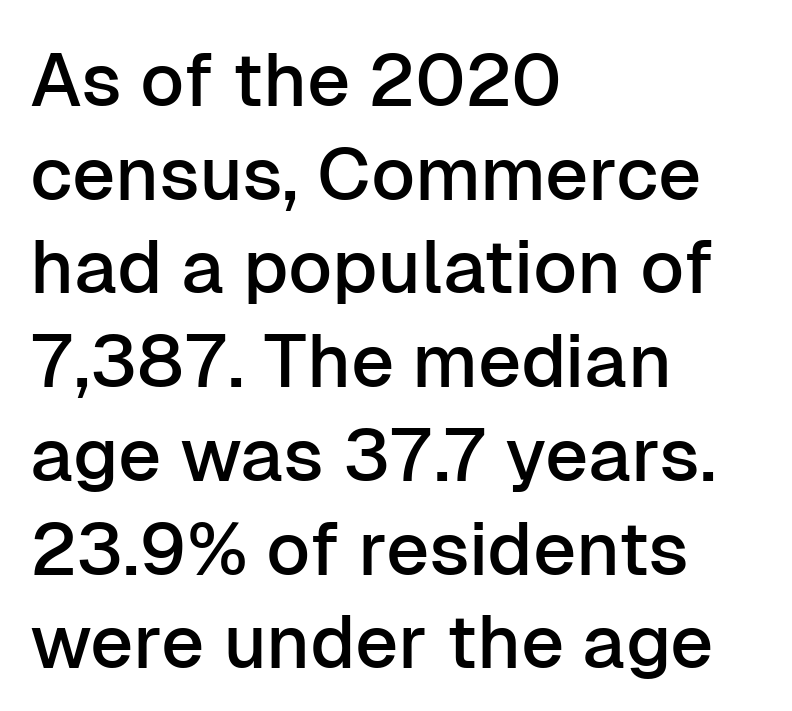
{"serif": "no", "italic": "no", "width": "normal", "stroke_contrast": "low", "x_height": "medium", "monospaced": "no", "underline": "no", "align": "left", "line_spacing": "normal", "line_spacing_ratio": 1.25, "letter_spacing": "normal", "letter_spacing_em": 0.0, "glyph_px": 75}
